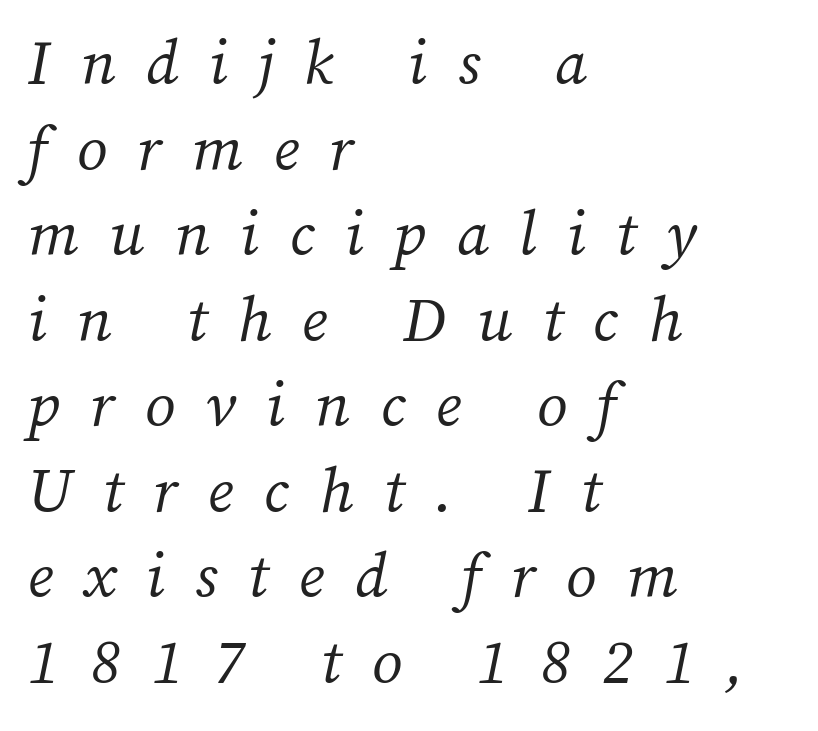
Only glyphs here, with clear space below each row. The rendering applies a slant to the glyphs. Serif or sans? Serif — the stroke terminals have little feet. How would I describe the line gaps? Plain and ordinary.
